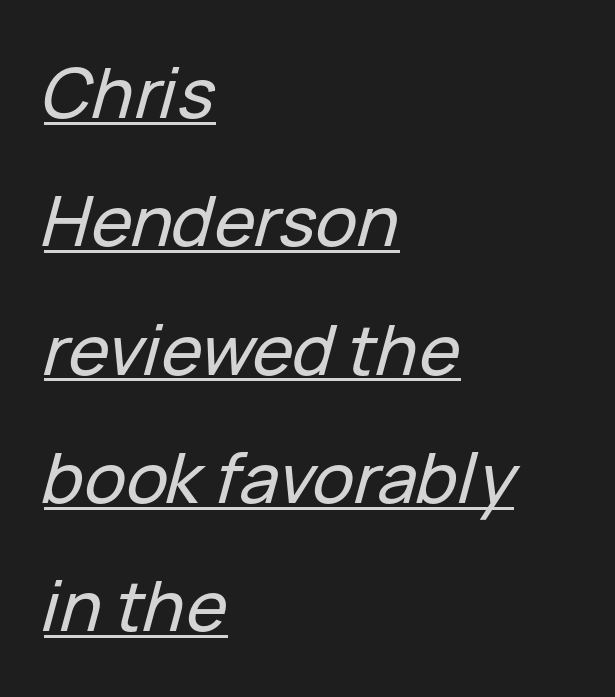
Q: Is the text italic (slanted)? A: Yes, it leans right by about 15 degrees.
Q: Is the text underlined? A: Yes.
Q: How is the paragraph aligned? A: Left-aligned.
Q: Is the spacing between letters normal or unusually wide? A: Normal.
Q: Width (condensed, normal, or wide)? A: Normal.
Q: Stroke contrast? A: Low.
Q: x-height? A: Medium.
Q: Monospaced? A: No.
